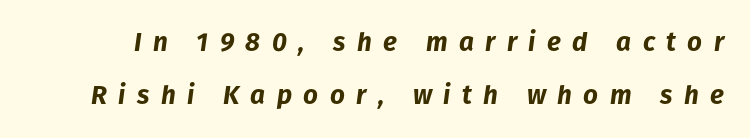
Q: Is the text bold? A: Yes.
Q: Is the text italic (slanted)? A: Yes, it leans right by about 8 degrees.
Q: Is the text underlined? A: No.
Q: Is the spacing between letters normal or unusually wide? A: Unusually wide.
Q: Is the spacing between lines tight, normal or loose? A: Loose.
